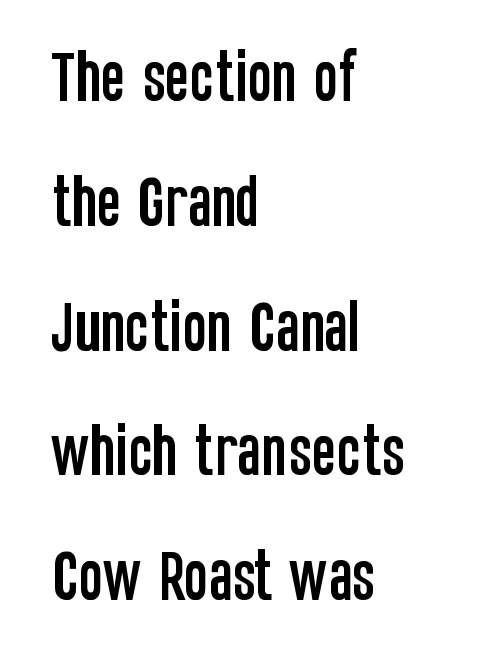
The gap between lines stays unmarked. You could call the tracking neutral — neither tight nor loose. Leftover space on each line is placed entirely after the last word. Each new line begins a long way beneath the previous one. Font category for this specimen: sans-serif.
